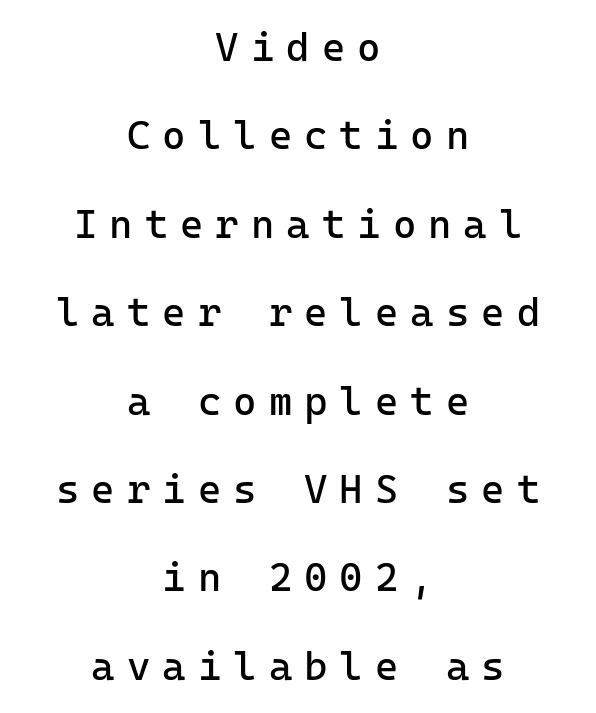
{"serif": "no", "italic": "no", "bold": "no", "weight": "regular", "width": "normal", "stroke_contrast": "low", "x_height": "medium", "monospaced": "yes", "underline": "no", "align": "center", "line_spacing": "loose", "line_spacing_ratio": 2.21, "letter_spacing": "wide", "letter_spacing_em": 0.3, "glyph_px": 40}
